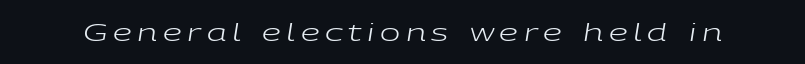
The image shows 24 px text type, italic (leaning right); set unusually wide letter spacing (+0.23 em), not underlined.
